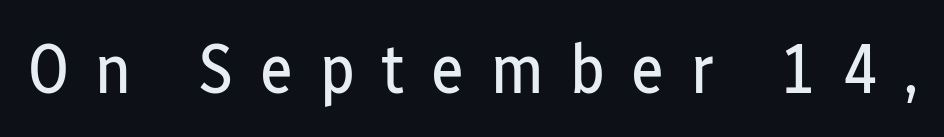
Letterform terminals end flat and unadorned throughout the passage. The words here are not underlined. Tall strokes in this sample are plumb rather than angled. The font is comparable to plain body text, perhaps lighter. A typesetter would call this proportional, since set widths differ per character. Between one letter and the next there's a generous, obvious gap.
